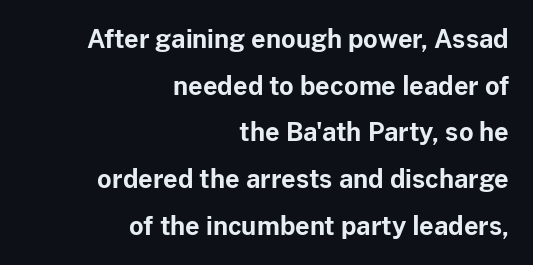
Q: Is the text bold? A: Yes.
Q: Is the text italic (slanted)? A: No, it is upright.
Q: Is the text underlined? A: No.
Q: How is the paragraph aligned? A: Right-aligned.
Q: Is the spacing between letters normal or unusually wide? A: Normal.
